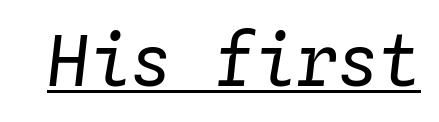
No extra tracking has been applied to these lines. A typesetter would call this monospace, since all characters share one set width. These lines were composed using italics. The rendering uses the underline text-decoration. Stem width sits at or under what a default text font uses.
